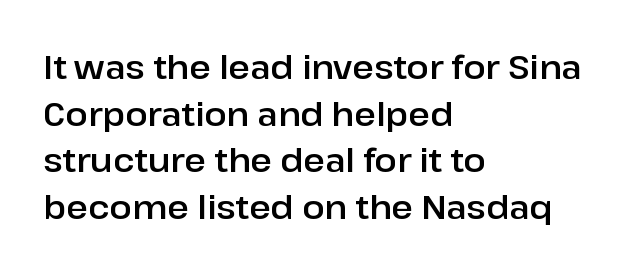
Q: Is the text italic (slanted)? A: No, it is upright.
Q: Is the typeface a serif or a sans-serif typeface? A: Sans-serif.
Q: Is the text underlined? A: No.
Q: How is the paragraph aligned? A: Left-aligned.
Q: Is the spacing between letters normal or unusually wide? A: Normal.
Q: Is the spacing between lines tight, normal or loose? A: Normal.
Q: Width (condensed, normal, or wide)? A: Normal.
Q: Stroke contrast? A: Low.
Q: x-height? A: Medium.
Q: Monospaced? A: No.
